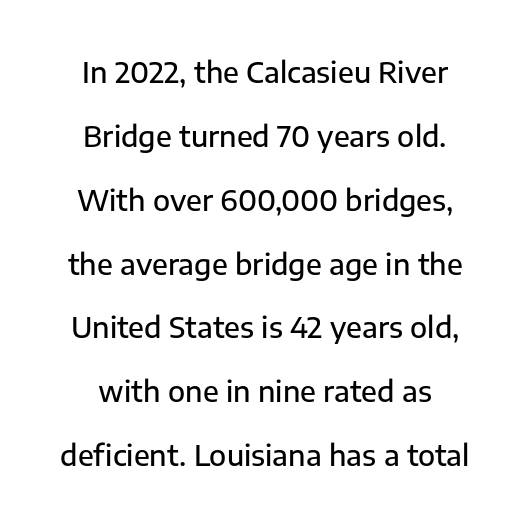
Q: Is the text bold? A: Semi-bold.
Q: Is the text italic (slanted)? A: No, it is upright.
Q: Is the typeface a serif or a sans-serif typeface? A: Sans-serif.
Q: Is the text underlined? A: No.
Q: Is the spacing between letters normal or unusually wide? A: Normal.
Q: Is the spacing between lines tight, normal or loose? A: Loose.
Q: Width (condensed, normal, or wide)? A: Normal.
Q: Stroke contrast? A: Low.
Q: x-height? A: Medium.
Q: Monospaced? A: No.
